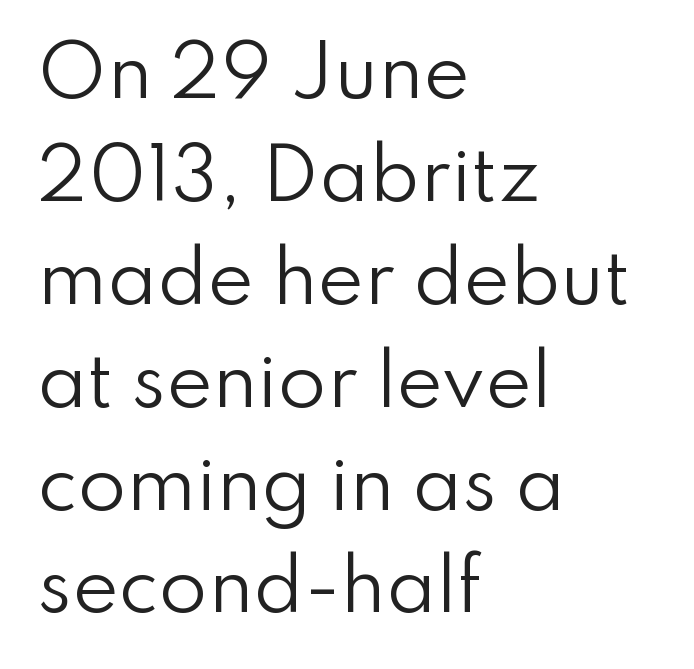
The rendering keeps characters at their native spacing. Decoration check: the copy has no underline. Heft: none added — not bold. The rows are spaced the way most documents space them. Left-aligned paragraph, ragged on the right.
